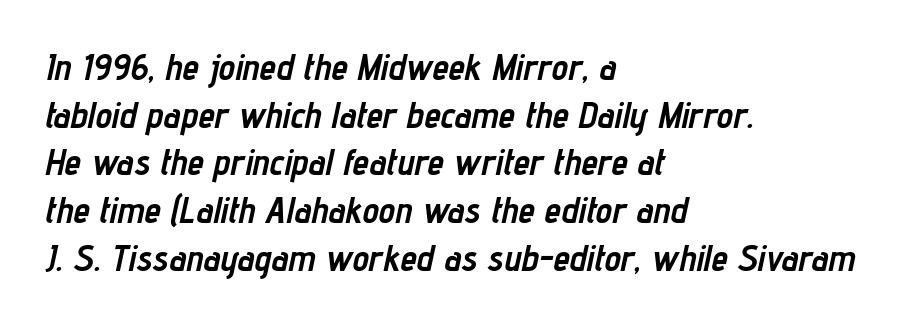
{"italic": "yes", "lean": "right", "slant_degrees": 12, "bold": "yes", "weight": "semibold", "width": "condensed", "stroke_contrast": "low", "x_height": "medium", "monospaced": "no", "underline": "no", "align": "left", "line_spacing": "normal", "line_spacing_ratio": 1.29, "letter_spacing": "normal", "letter_spacing_em": 0.0, "glyph_px": 37}
